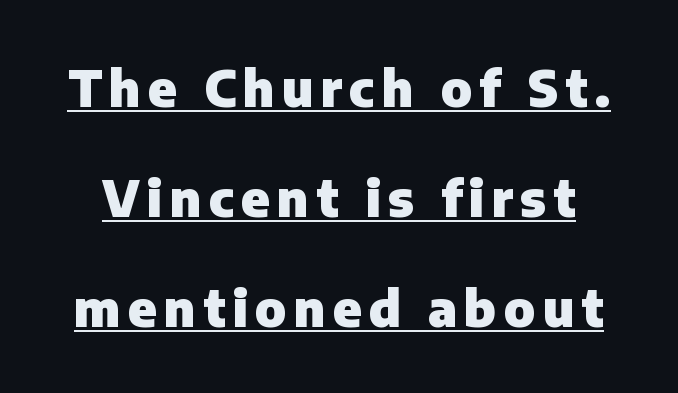
Q: Is the text bold? A: Yes.
Q: Is the text italic (slanted)? A: No, it is upright.
Q: Is the typeface a serif or a sans-serif typeface? A: Sans-serif.
Q: Is the text underlined? A: Yes.
Q: Is the spacing between lines tight, normal or loose? A: Loose.
Q: Width (condensed, normal, or wide)? A: Normal.
Q: Stroke contrast? A: Low.
Q: x-height? A: Medium.
Q: Monospaced? A: No.
